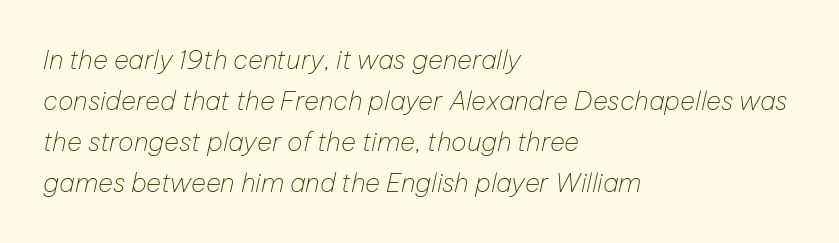
The image shows 26 px text type, italic (leaning right); set left-aligned, normal line spacing (1.58x), normal letter spacing, not underlined.
